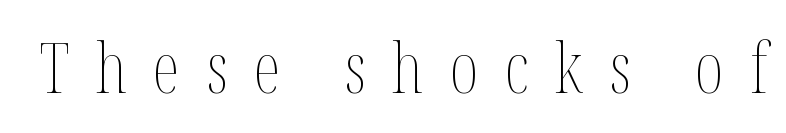
The image shows 69 px thin, condensed type, upright; set unusually wide letter spacing (+0.38 em), not underlined; medium stroke contrast and a medium x-height.
